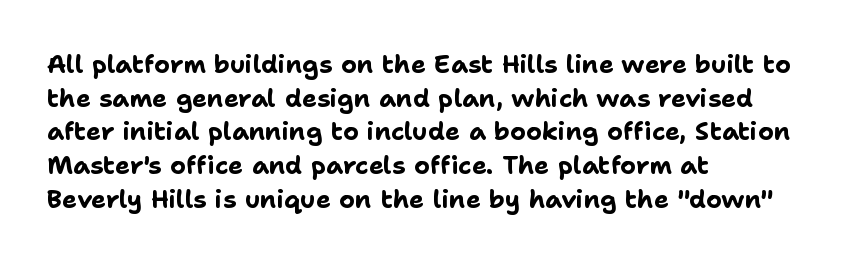
Students, note that the glyphs here touch the page at normal intervals. Chunky letters — that's bold for sure. Descenders are the only things crossing below the line. Notice how the passage keeps a crisp vertical edge on the left only.
